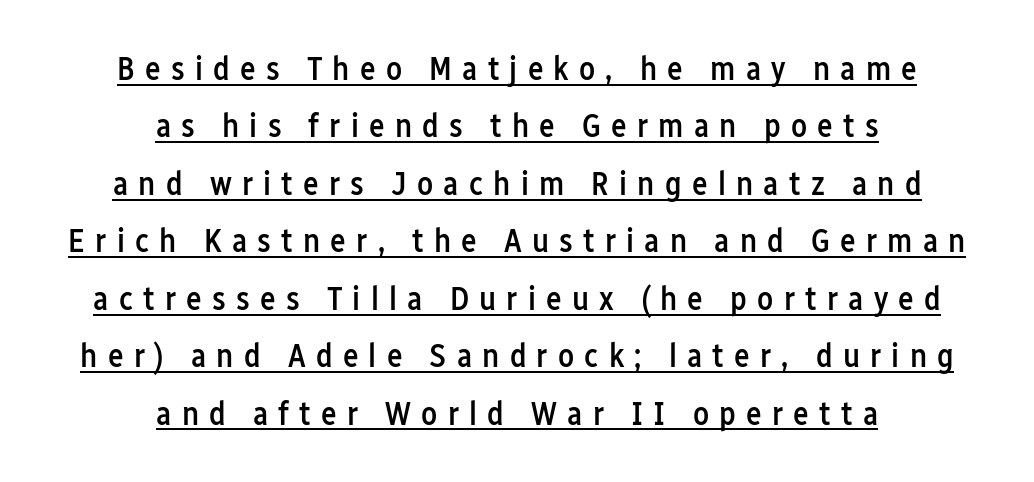
Words appear elongated and porous because spacing is wide. Looks like someone drew a line under every word here. Which margin do the lines hug? Neither — every line sits in the middle. How heavy is the stroke? Medium-heavy — a semibold, shy of bold. Do the characters align in a grid? No, the font is proportional.
